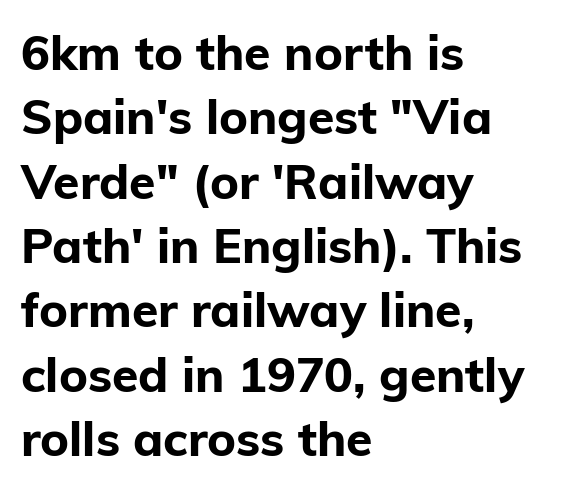
The image shows 48 px bold sans-serif type, upright; set left-aligned, normal line spacing (1.34x), normal letter spacing, not underlined; low stroke contrast and a medium x-height.
